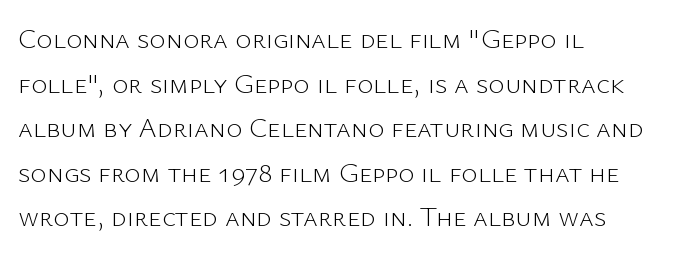
{"serif": "no", "italic": "no", "bold": "no", "weight": "light", "width": "normal", "stroke_contrast": "low", "x_height": "medium", "monospaced": "no", "underline": "no", "align": "left", "line_spacing": "normal", "line_spacing_ratio": 1.59, "letter_spacing": "normal", "letter_spacing_em": 0.0, "glyph_px": 28}
